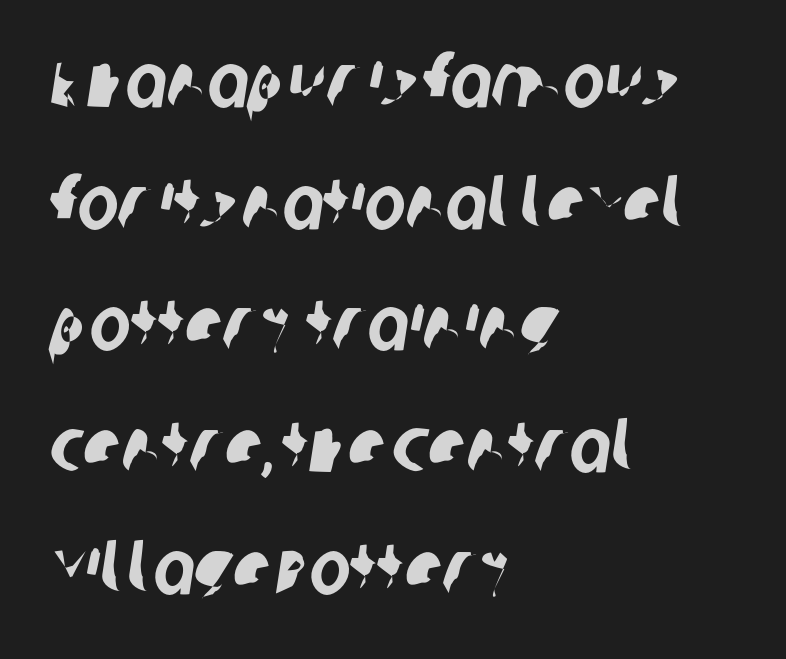
Is the block centered? No — it sits flush against the left margin. Underline: absent. This sample keeps an unexceptional amount of space between lines. Here the designer chose a conventional face with non-uniform glyph widths. The typeface chosen for these lines omits serifs. Spacing between characters is what you'd get straight out of the box.
